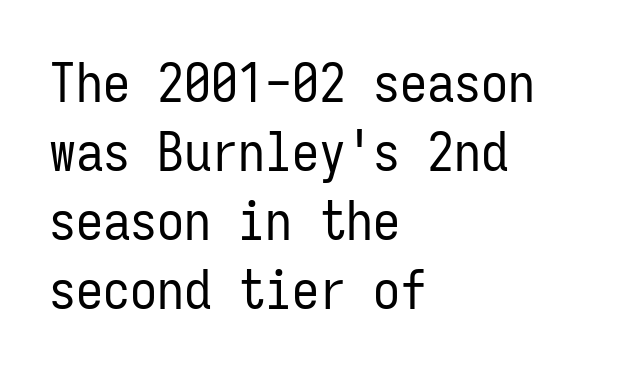
The image shows 54 px regular-weight, condensed sans-serif type, upright, monospaced; set left-aligned, normal line spacing (1.28x), normal letter spacing, not underlined; low stroke contrast and a medium x-height.
